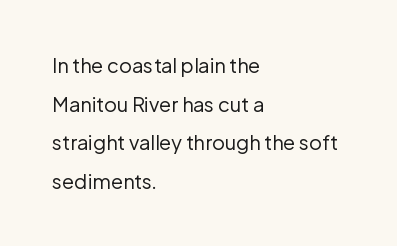
Caption: multi-line text, flush left, ragged right. The passage shown is not bold in any degree. There is no visible air inserted between adjacent glyphs. Honestly, there is no underline to notice here at all. Characters remain perfectly vertical along every line.
